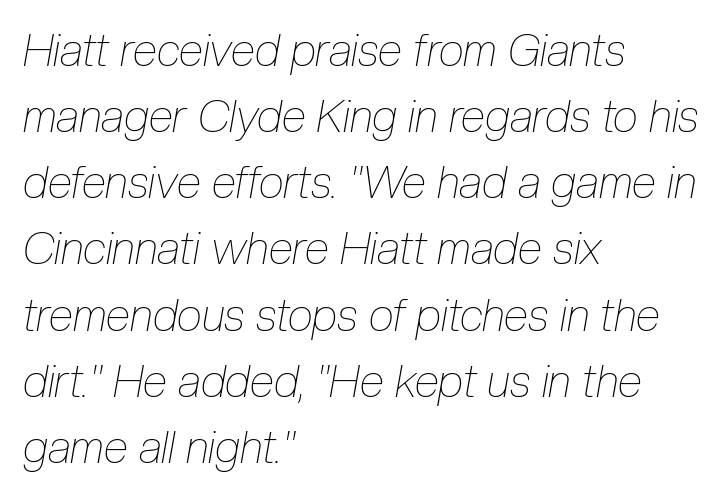
Q: Is the text bold? A: No.
Q: Is the text italic (slanted)? A: Yes, it leans right by about 10 degrees.
Q: Is the text underlined? A: No.
Q: How is the paragraph aligned? A: Left-aligned.
Q: Is the spacing between letters normal or unusually wide? A: Normal.
Q: Is the spacing between lines tight, normal or loose? A: Normal.
Q: Width (condensed, normal, or wide)? A: Condensed.
Q: Stroke contrast? A: Low.
Q: x-height? A: Medium.
Q: Monospaced? A: No.
